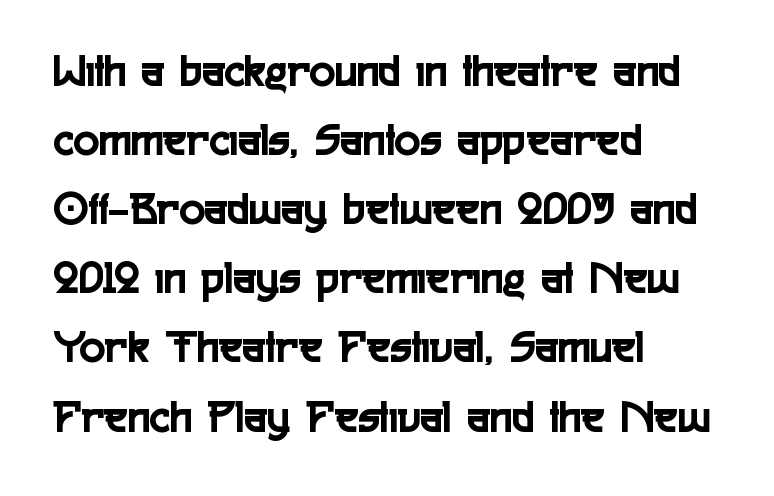
Caption: multi-line text, flush left, ragged right. Bare-footed words on every line. Italic: no, the glyphs are upright roman. Nobody touched the tracking dial on this one. These lines are rendered in a variable-pitch font. Does the type have serifs? No, each stem ends abruptly.
